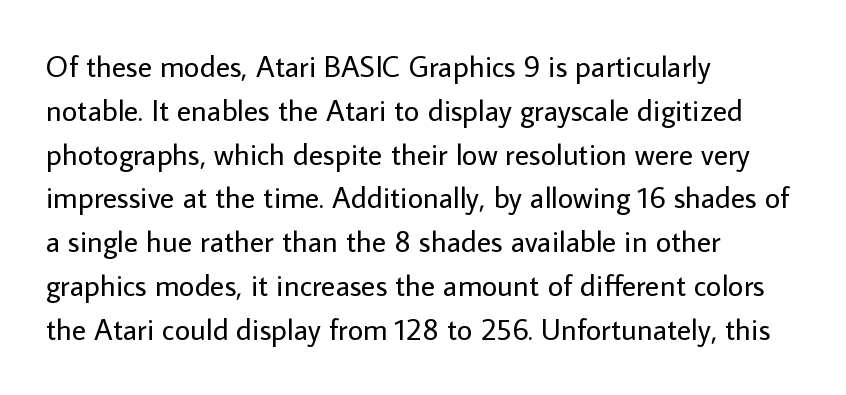
{"serif": "no", "italic": "no", "bold": "no", "weight": "regular", "width": "normal", "stroke_contrast": "low", "x_height": "medium", "monospaced": "no", "underline": "no", "align": "left", "line_spacing": "normal", "line_spacing_ratio": 1.46, "letter_spacing": "normal", "letter_spacing_em": 0.0, "glyph_px": 30}
